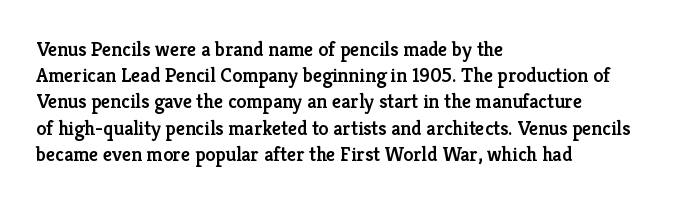
{"italic": "no", "bold": "semi", "underline": "no", "align": "left", "line_spacing": "normal", "line_spacing_ratio": 1.31, "letter_spacing": "normal", "letter_spacing_em": 0.0, "glyph_px": 20}
